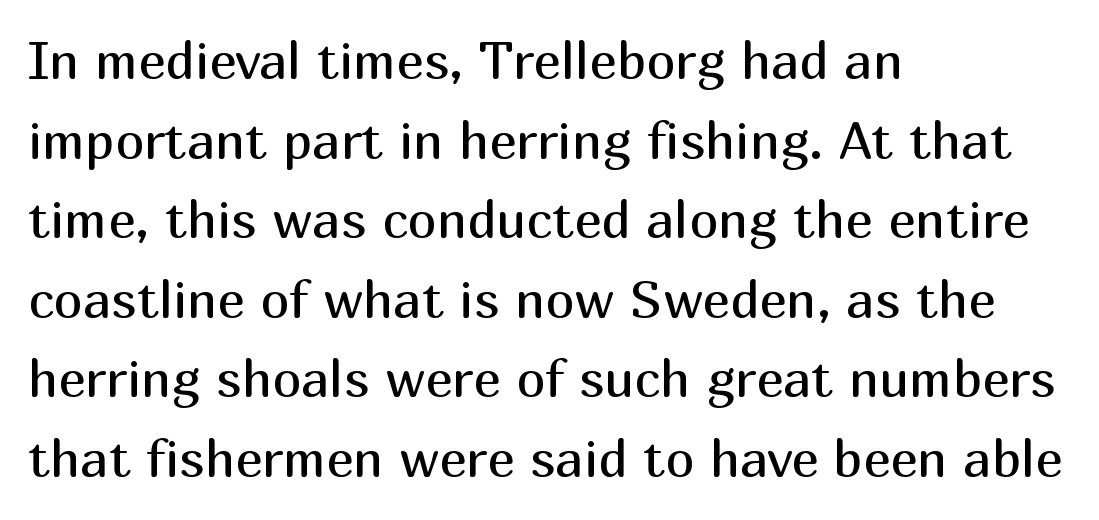
It's the straight-up-and-down kind of type. The paragraph has a hard left edge and a soft right edge. Vertically, the passage feels balanced, rows spaced as you'd expect. Do the characters align in a grid? No, the font is proportional.
